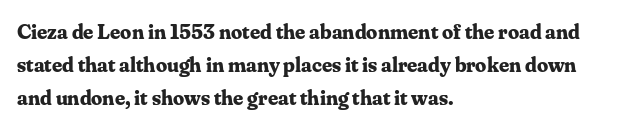
{"italic": "no", "bold": "yes", "underline": "no", "align": "left", "line_spacing": "normal", "line_spacing_ratio": 1.51, "letter_spacing": "normal", "letter_spacing_em": 0.0, "glyph_px": 22}
